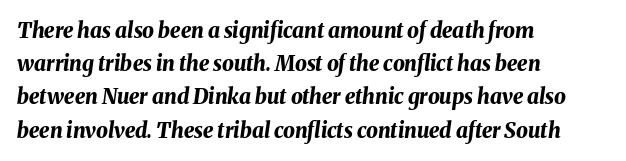
The image shows 21 px bold type, italic (leaning right); set left-aligned, normal line spacing (1.58x), normal letter spacing, not underlined.
